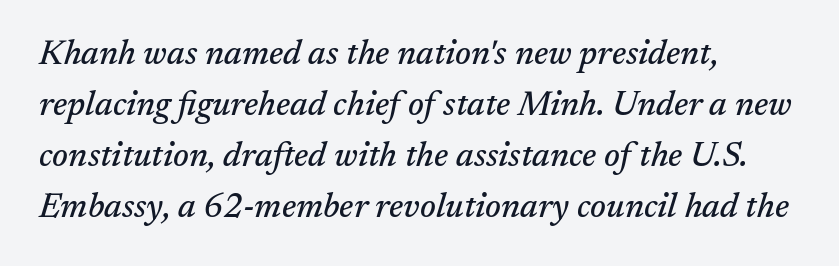
{"serif": "yes", "italic": "yes", "lean": "right", "slant_degrees": 17, "width": "normal", "stroke_contrast": "medium", "x_height": "medium", "monospaced": "no", "underline": "no", "align": "left", "line_spacing": "normal", "line_spacing_ratio": 1.5, "letter_spacing": "normal", "letter_spacing_em": 0.0, "glyph_px": 34}
